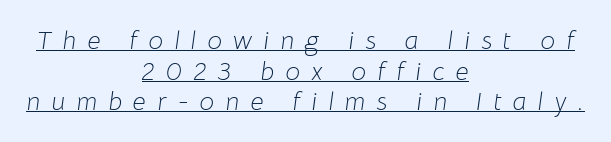
These lines were composed using italics. The passage shown is underscored from start to finish. Where is the straight margin? There isn't one; the lines are centered. The passage shown has open, widely tracked lettering throughout. Each stroke keeps to a modest, everyday thickness or less.
